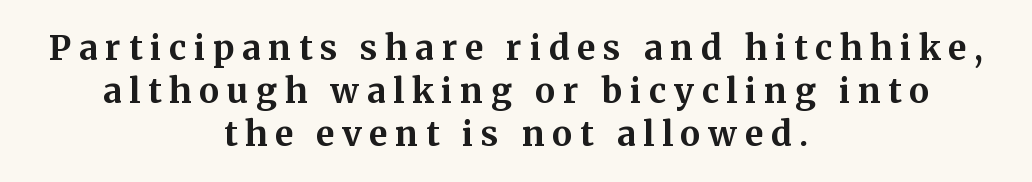
This is roman type, the default non-slanted kind. Chunky letters — that's bold for sure. Reading down the column, the eye jumps a familiar distance to each next line. Think of a printed novel: that variable character pitch is what you see here. A centered setting, common on invitations and titles, is used for this passage.
